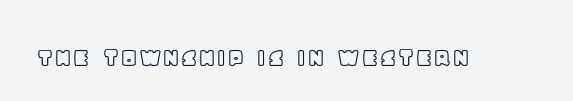
The image shows 29 px text type, upright; set normal letter spacing, not underlined; a large x-height.
